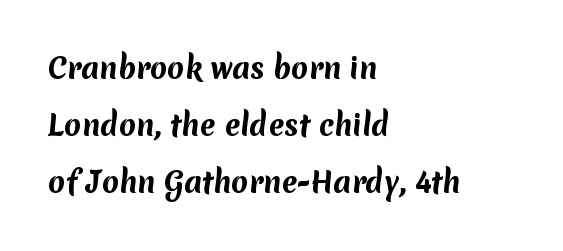
The image shows 28 px bold sans-serif type; set left-aligned, loose line spacing (2.03x), normal letter spacing, not underlined; medium stroke contrast and a medium x-height.
